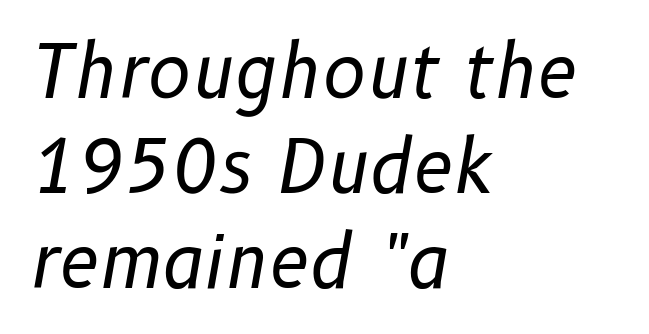
The image shows 73 px regular-weight type, italic (leaning right); set left-aligned, normal line spacing (1.3x), normal letter spacing, not underlined; low stroke contrast and a medium x-height.
